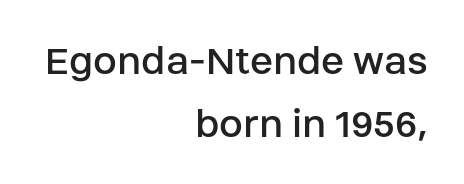
Q: Is the text bold? A: No.
Q: Is the text italic (slanted)? A: No, it is upright.
Q: Is the typeface a serif or a sans-serif typeface? A: Sans-serif.
Q: Is the text underlined? A: No.
Q: How is the paragraph aligned? A: Right-aligned.
Q: Is the spacing between letters normal or unusually wide? A: Normal.
Q: Is the spacing between lines tight, normal or loose? A: Normal.
Q: Width (condensed, normal, or wide)? A: Normal.
Q: Stroke contrast? A: Low.
Q: x-height? A: Large.
Q: Monospaced? A: No.
